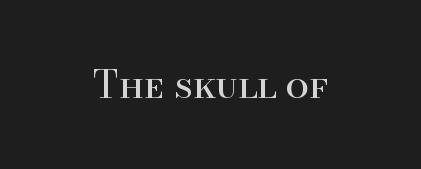
Quick note: underline off. The font's upright variant was chosen for this text. There is no visible air inserted between adjacent glyphs. The letters look calm and open, with moderate or lighter stems. Serif or sans? Serif — the stroke terminals have little feet.
